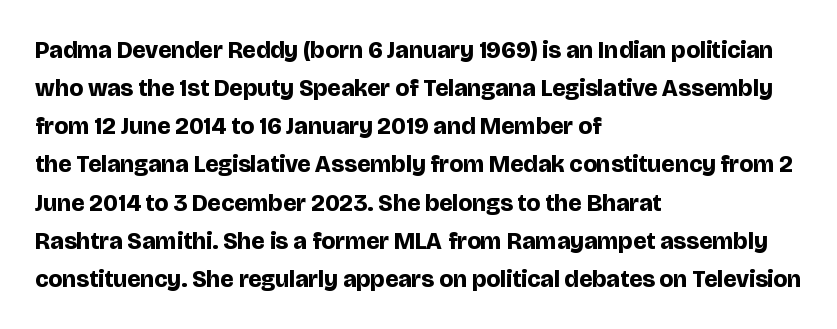
{"italic": "no", "bold": "yes", "underline": "no", "align": "left", "line_spacing": "normal", "line_spacing_ratio": 1.59, "letter_spacing": "normal", "letter_spacing_em": 0.0, "glyph_px": 24}
